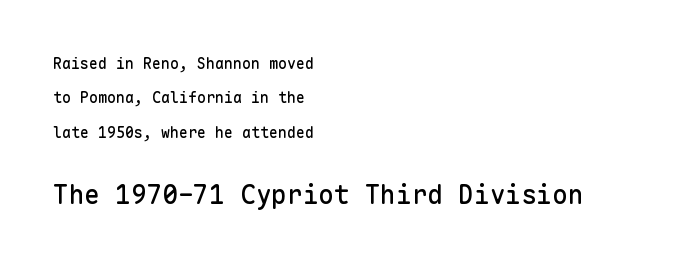
Q: Is the text italic (slanted)? A: No, it is upright.
Q: Is the text underlined? A: No.
Q: How is the paragraph aligned? A: Left-aligned.
Q: Is the spacing between letters normal or unusually wide? A: Normal.
Q: Is the spacing between lines tight, normal or loose? A: Loose.
Q: Which block of text is set in a larger size, the first (top) or the second (bottom)? A: The second (bottom) one.
